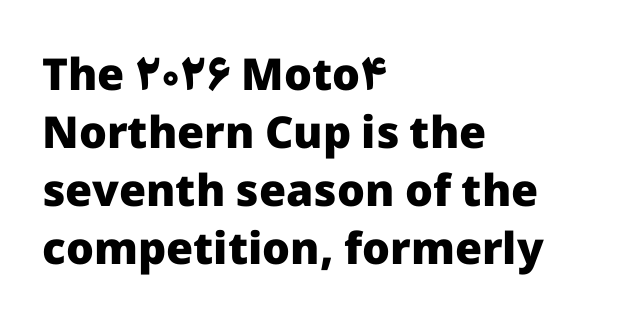
{"serif": "no", "italic": "no", "bold": "yes", "weight": "heavy", "width": "normal", "stroke_contrast": "low", "x_height": "medium", "monospaced": "no", "underline": "no", "align": "left", "line_spacing": "normal", "line_spacing_ratio": 1.32, "letter_spacing": "normal", "letter_spacing_em": 0.0, "glyph_px": 44}
